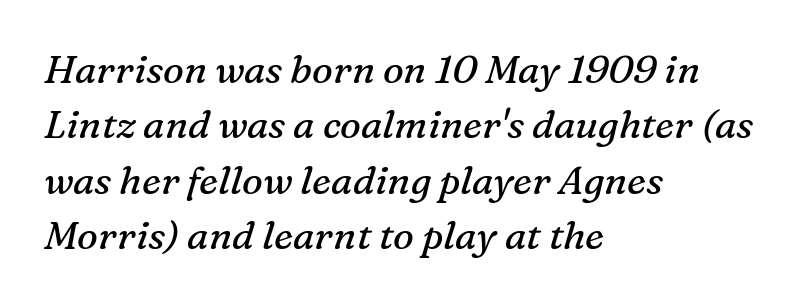
Q: Is the text bold? A: No.
Q: Is the text italic (slanted)? A: Yes, it leans right by about 16 degrees.
Q: Is the typeface a serif or a sans-serif typeface? A: Serif.
Q: Is the text underlined? A: No.
Q: How is the paragraph aligned? A: Left-aligned.
Q: Is the spacing between letters normal or unusually wide? A: Normal.
Q: Is the spacing between lines tight, normal or loose? A: Normal.
Q: Width (condensed, normal, or wide)? A: Normal.
Q: Stroke contrast? A: Medium.
Q: x-height? A: Medium.
Q: Monospaced? A: No.
